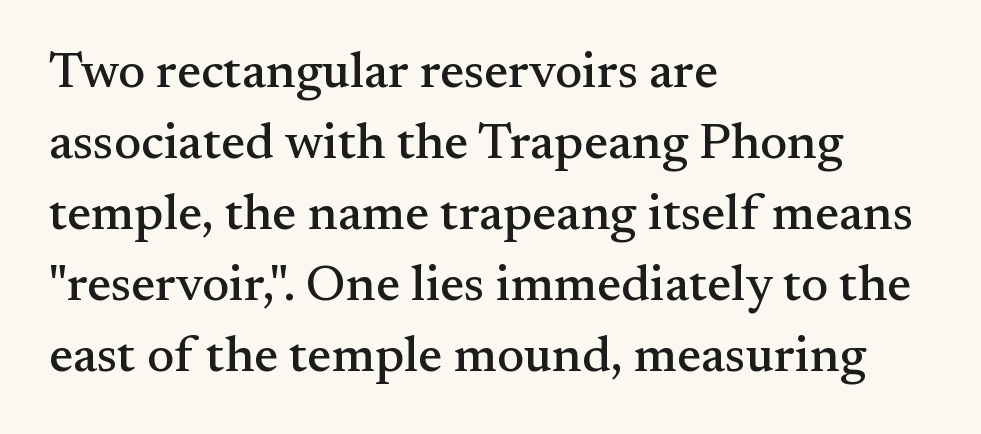
Q: Is the text italic (slanted)? A: No, it is upright.
Q: Is the typeface a serif or a sans-serif typeface? A: Serif.
Q: Is the text underlined? A: No.
Q: How is the paragraph aligned? A: Left-aligned.
Q: Is the spacing between letters normal or unusually wide? A: Normal.
Q: Is the spacing between lines tight, normal or loose? A: Normal.
Q: Width (condensed, normal, or wide)? A: Normal.
Q: Stroke contrast? A: Medium.
Q: x-height? A: Small.
Q: Monospaced? A: No.
